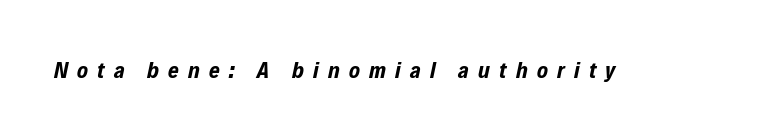
This rendering features lettering with no underline. What weight is shown? A full bold with thick strokes. If you drew a line through each stem, it would be angled. The gaps between neighbouring characters are conspicuously large.
